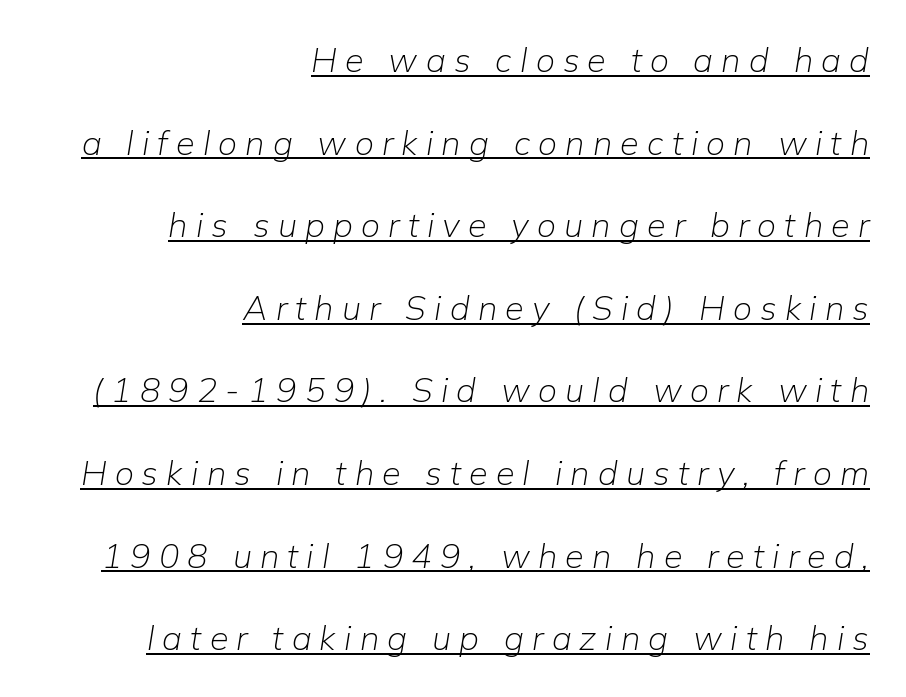
The image shows 34 px light type, italic (leaning right); set right-aligned, loose line spacing (2.43x), unusually wide letter spacing (+0.24 em), underlined; low stroke contrast and a medium x-height.
